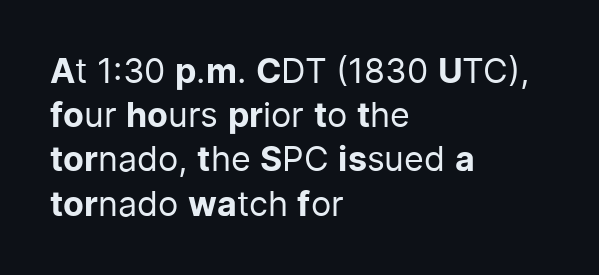
The image shows 34 px regular-weight sans-serif type, upright; set left-aligned, normal line spacing (1.3x), normal letter spacing, not underlined; low stroke contrast and a medium x-height.
